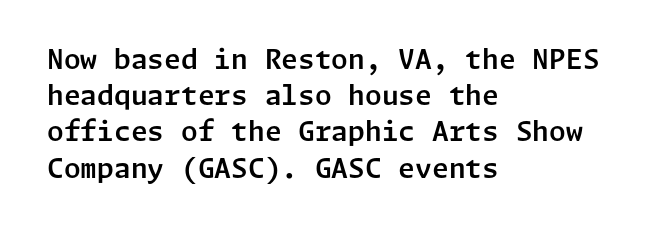
A normal amount of white space separates one row of letters from the next. Rendered with straight, roman letterforms. Rule under the text: the space is simply empty. Glyph-to-glyph distance matches everyday printed text. Horizontal alignment here is leftward, the default for most running prose.
